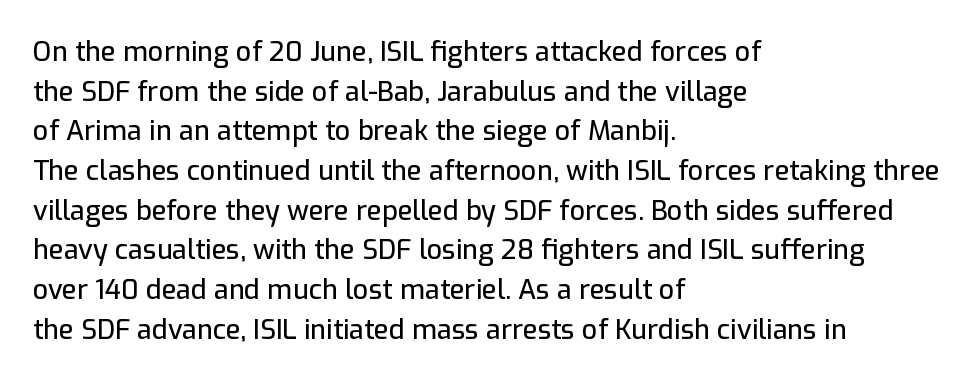
Reading down the column, the eye jumps a familiar distance to each next line. The gaps between neighbouring characters are ordinary and unremarkable. Every character sits straight up, as roman type does. These lines stack with their left ends in a neat column. Bare-footed words on every line.
